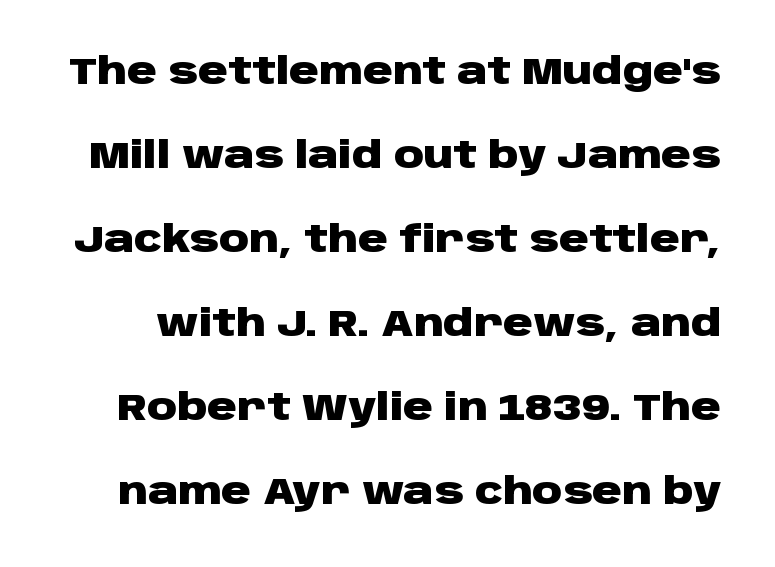
Q: Is the text bold? A: Yes.
Q: Is the text italic (slanted)? A: No, it is upright.
Q: Is the typeface a serif or a sans-serif typeface? A: Sans-serif.
Q: Is the text underlined? A: No.
Q: Is the spacing between letters normal or unusually wide? A: Normal.
Q: Is the spacing between lines tight, normal or loose? A: Loose.
Q: Width (condensed, normal, or wide)? A: Wide.
Q: Stroke contrast? A: Low.
Q: x-height? A: Large.
Q: Monospaced? A: No.
